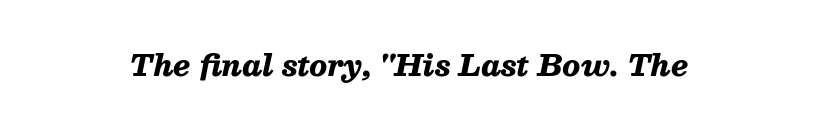
Do the characters align in a grid? No, the font is proportional. Bare-footed words on every line. In terms of posture, this sample is oblique. Compared with typical body copy, the letter spacing here is the same. The strokes are fattened all the way to bold.
